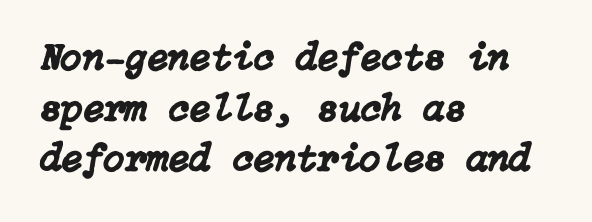
Has an underline been added? It has not. Compared with typical paragraphs, the rows here are spaced about the same. It's the slanting kind of type. In CSS terms this would be text-align: left. Inter-character spacing is left at the font's built-in metrics.
